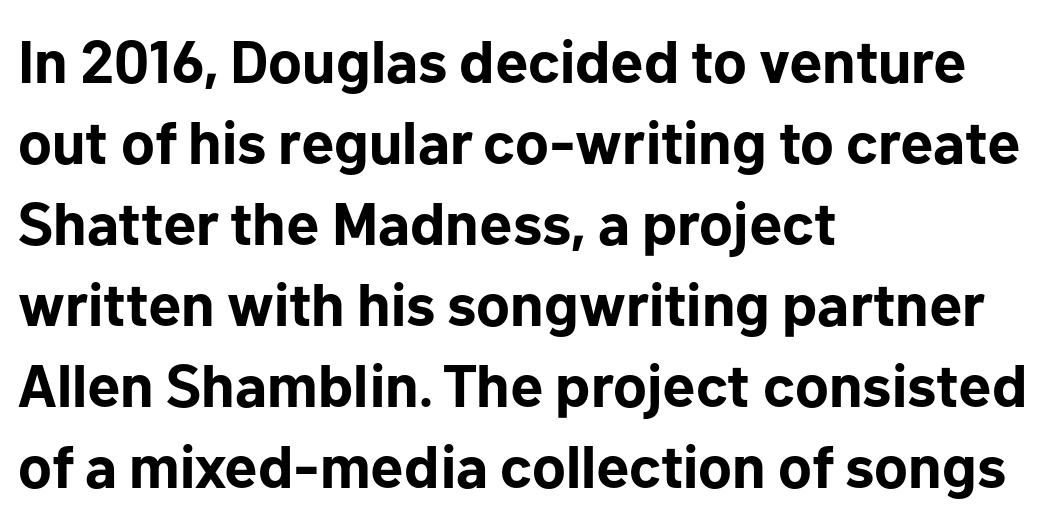
{"serif": "no", "italic": "no", "bold": "yes", "weight": "bold", "width": "normal", "stroke_contrast": "low", "x_height": "medium", "monospaced": "no", "underline": "no", "align": "left", "line_spacing": "normal", "line_spacing_ratio": 1.35, "letter_spacing": "normal", "letter_spacing_em": 0.0, "glyph_px": 60}
